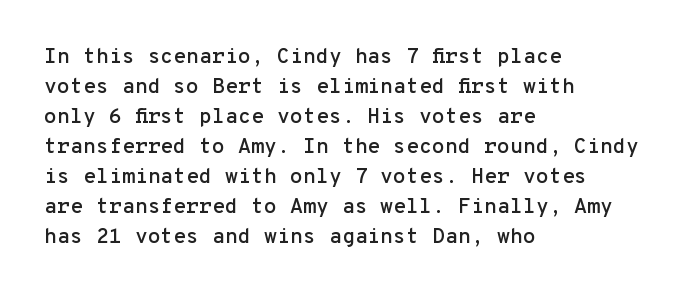
The gaps between neighbouring characters are ordinary and unremarkable. This rendering uses left alignment, leaving the right contour irregular. Horizontal bands of white between lines are of average thickness. The strip under each line holds only bare page. It's the straight-up-and-down kind of type.
